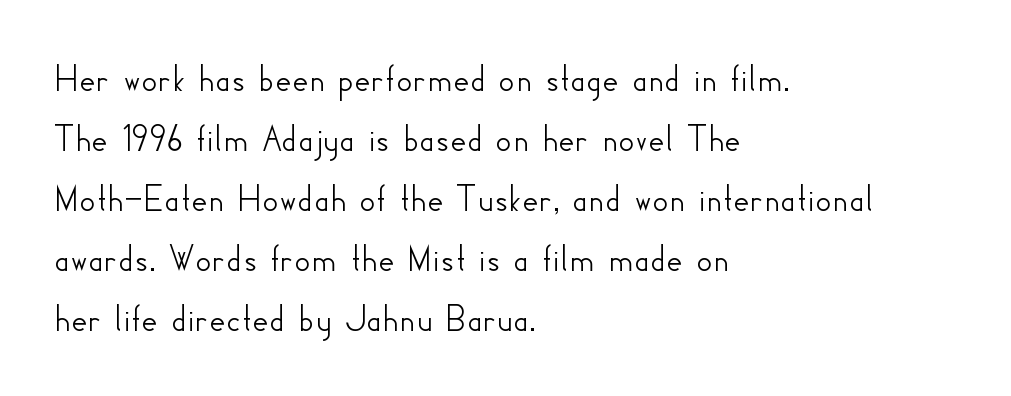
Q: Is the text italic (slanted)? A: No, it is upright.
Q: Is the typeface a serif or a sans-serif typeface? A: Sans-serif.
Q: Is the text underlined? A: No.
Q: How is the paragraph aligned? A: Left-aligned.
Q: Is the spacing between letters normal or unusually wide? A: Normal.
Q: Is the spacing between lines tight, normal or loose? A: Normal.
Q: Width (condensed, normal, or wide)? A: Normal.
Q: Stroke contrast? A: Low.
Q: x-height? A: Small.
Q: Monospaced? A: No.
